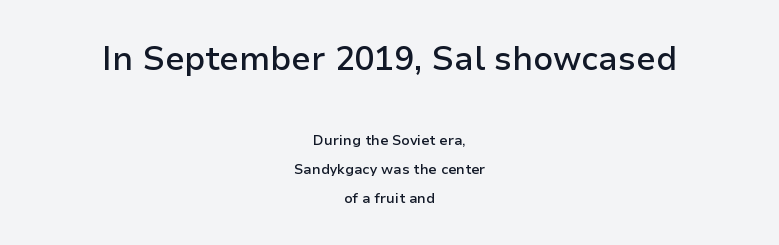
{"serif": "no", "italic": "no", "bold": "semi", "weight": "semibold", "width": "normal", "stroke_contrast": "low", "x_height": "medium", "monospaced": "no", "underline": "no", "align": "center", "line_spacing": "loose", "line_spacing_ratio": 2.06, "letter_spacing": "normal", "letter_spacing_em": 0.0, "larger_block": "first", "size_ratio": 2.36, "glyph_px": 33}
